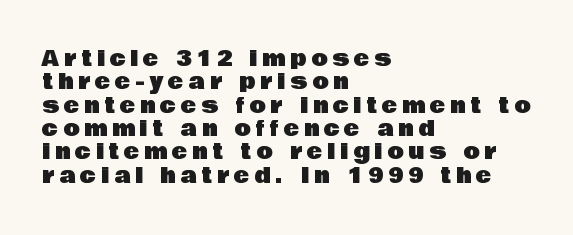
Words float on clear page, feet unadorned. Where is the straight margin? On the left. The lines are packed closely together with very little leading. This rendering widens character spacing well past its baseline value. Characters remain perfectly vertical along every line.
